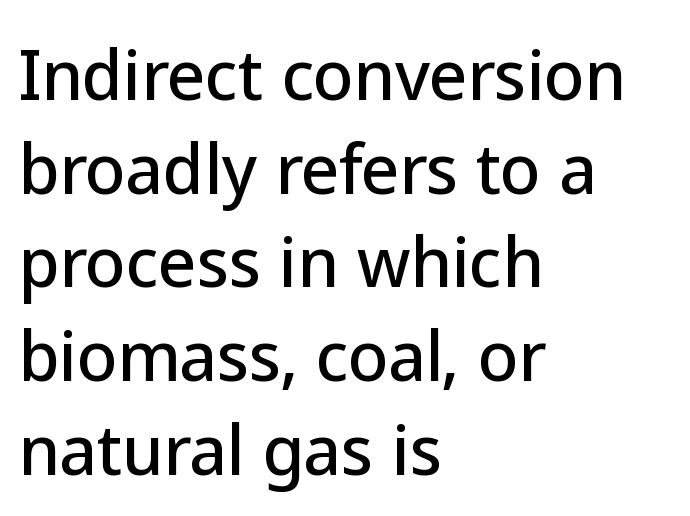
The image shows 66 px sans-serif type, upright; set left-aligned, normal line spacing (1.42x), normal letter spacing, not underlined; low stroke contrast and a medium x-height.
